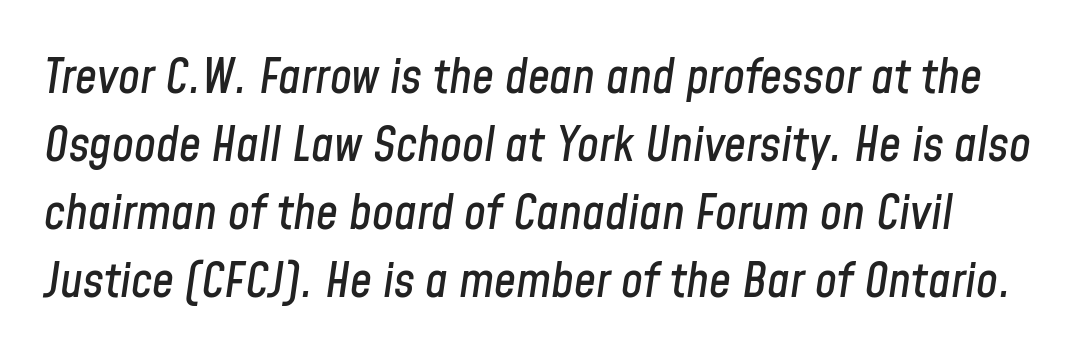
Is the type slanted? Yes — the strokes lean at a clear angle. Successive baselines arrive at the customary interval. This sample has the flowing, uneven cadence of proportional lettering. Tracking value appears to be zero — textbook default spacing. Type without underlining.
